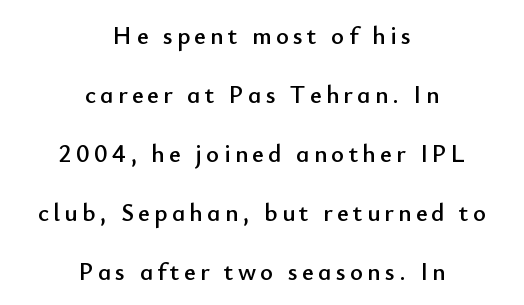
Horizontally, the lines are justified to the midpoint only. A bare baseline throughout the passage. It's the straight-up-and-down kind of type. Whoever set this chose breathing room over compactness in the vertical rhythm.
